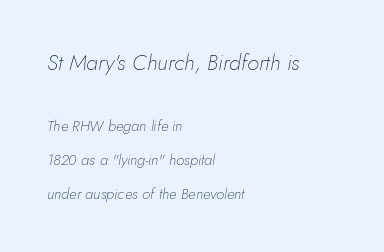
The area under the type is left untouched. You could call the tracking neutral — neither tight nor loose. Bigger letters appear in the top chunk; the bottom chunk is reduced. Style check: oblique. Layout note: lines flush left. Nothing heavy about these letters — not bold at all.
